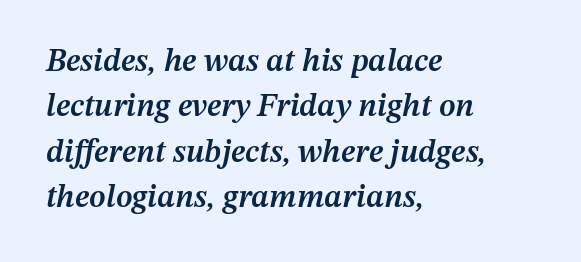
Reading down the column, the eye jumps a familiar distance to each next line. The typesetter chose a ragged-right arrangement here. Is this a fixed-width face? No — the glyphs have proportional, varying widths. Has an underline been added? It has not. Between one letter and the next there's only the usual sliver of space.
